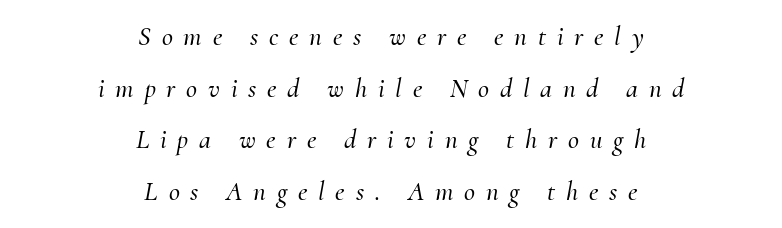
Q: Is the text italic (slanted)? A: Yes, it leans right by about 10 degrees.
Q: Is the text underlined? A: No.
Q: How is the paragraph aligned? A: Centered.
Q: Is the spacing between letters normal or unusually wide? A: Unusually wide.
Q: Is the spacing between lines tight, normal or loose? A: Loose.
